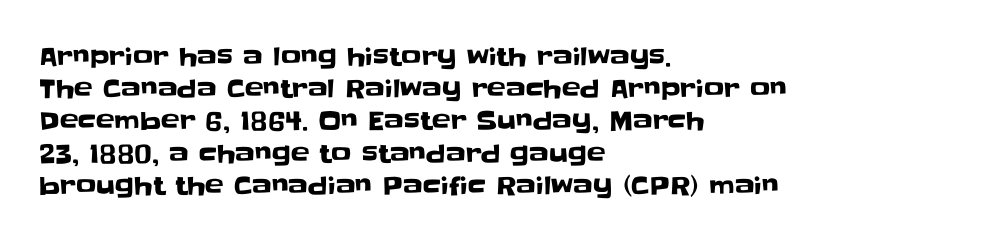
The image shows 25 px text type, upright; set left-aligned, normal line spacing (1.29x), normal letter spacing, not underlined.
